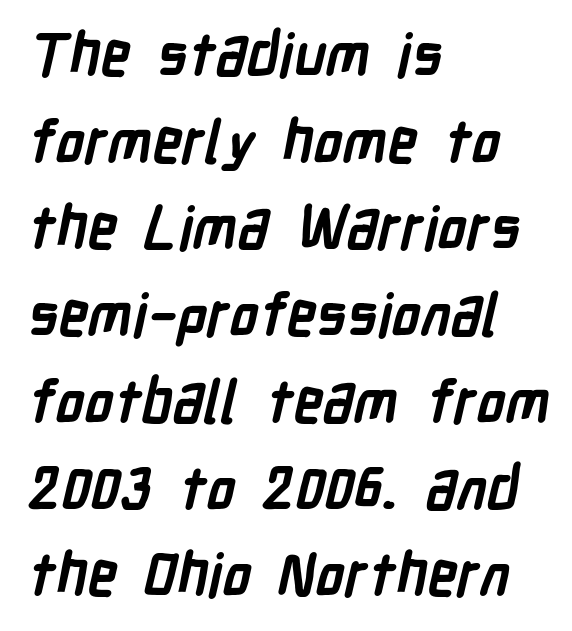
The image shows 59 px semibold, condensed sans-serif type; set left-aligned, normal line spacing (1.47x), normal letter spacing, not underlined; low stroke contrast and a medium x-height.
